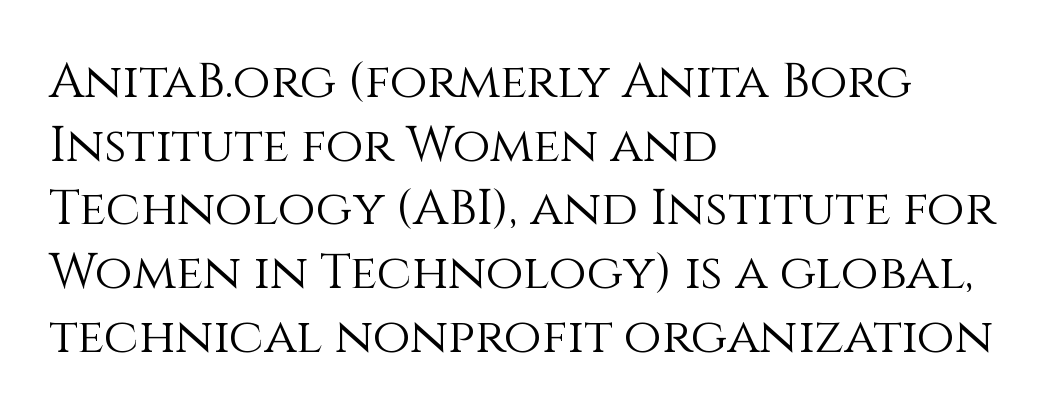
The image shows 49 px light type, upright; set left-aligned, normal line spacing (1.3x), normal letter spacing, not underlined; a large x-height.
